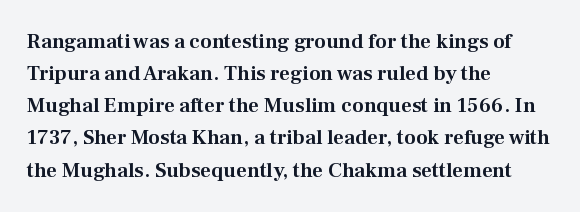
The image shows 21 px text type, upright; set left-aligned, normal line spacing (1.53x), normal letter spacing, not underlined.
